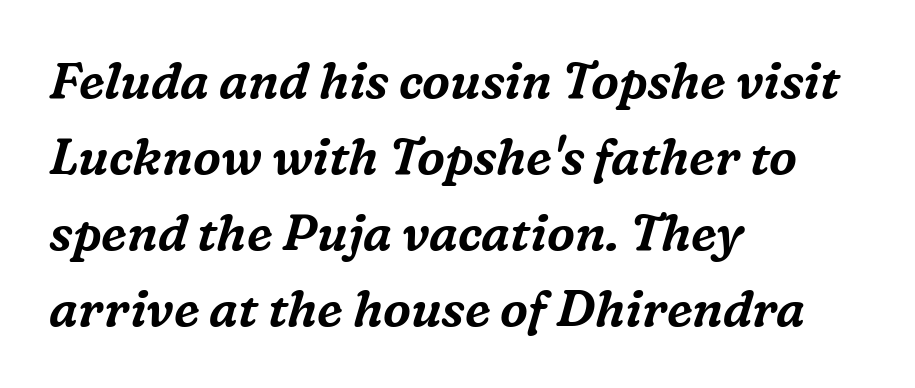
The image shows 50 px serif type, italic (leaning right); set left-aligned, normal line spacing (1.52x), normal letter spacing, not underlined; medium stroke contrast and a medium x-height.
